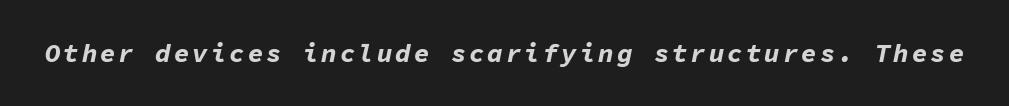
The image shows 26 px bold type, italic (leaning right); set not underlined.
